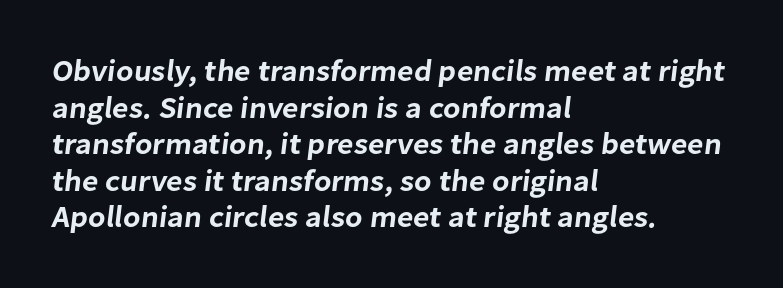
The image shows 30 px sans-serif type; set left-aligned, line spacing 1.22x, normal letter spacing, not underlined; low stroke contrast and a medium x-height.
